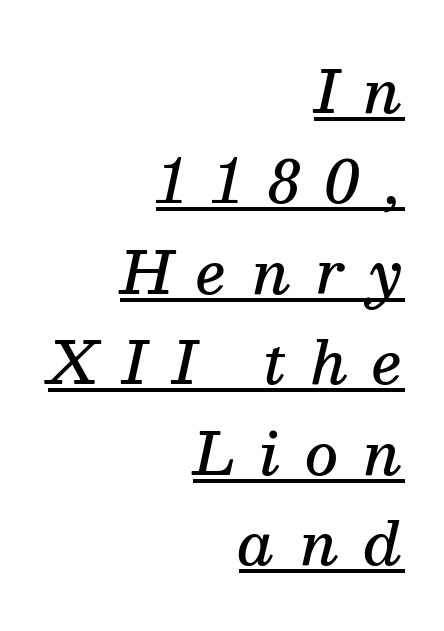
{"serif": "yes", "italic": "yes", "lean": "right", "slant_degrees": 13, "bold": "semi", "weight": "semibold", "width": "normal", "stroke_contrast": "medium", "x_height": "medium", "monospaced": "no", "underline": "yes", "align": "right", "line_spacing": "normal", "line_spacing_ratio": 1.56, "letter_spacing": "wide", "letter_spacing_em": 0.43, "glyph_px": 58}
